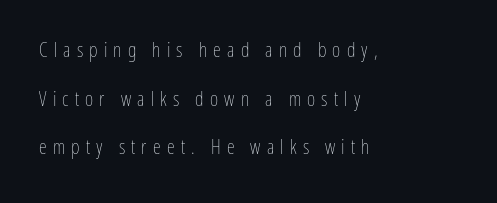
Letter spacing: wide. Weight class: somewhere from thin through regular. Vertical spacing — loose. The specimen omits any rule beneath the text block's lines.
